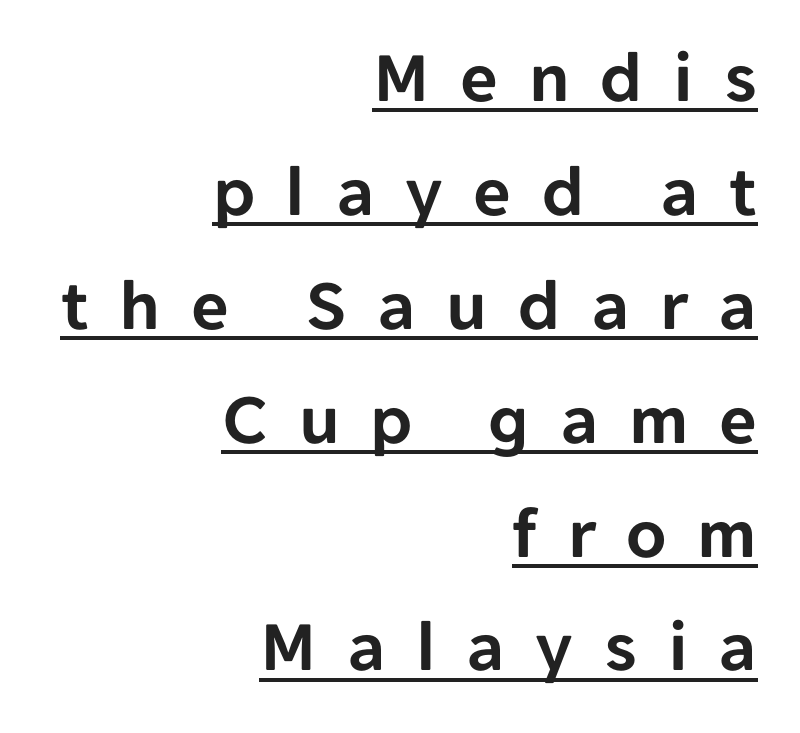
Q: Is the text italic (slanted)? A: No, it is upright.
Q: Is the typeface a serif or a sans-serif typeface? A: Sans-serif.
Q: Is the text underlined? A: Yes.
Q: How is the paragraph aligned? A: Right-aligned.
Q: Is the spacing between letters normal or unusually wide? A: Unusually wide.
Q: Is the spacing between lines tight, normal or loose? A: Normal.
Q: Width (condensed, normal, or wide)? A: Normal.
Q: Stroke contrast? A: Low.
Q: x-height? A: Medium.
Q: Monospaced? A: No.
